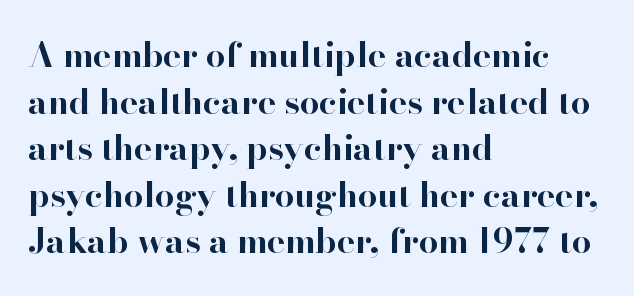
Q: Is the text bold? A: Yes.
Q: Is the text italic (slanted)? A: No, it is upright.
Q: Is the typeface a serif or a sans-serif typeface? A: Serif.
Q: Is the text underlined? A: No.
Q: How is the paragraph aligned? A: Left-aligned.
Q: Is the spacing between letters normal or unusually wide? A: Normal.
Q: Is the spacing between lines tight, normal or loose? A: Normal.
Q: Width (condensed, normal, or wide)? A: Normal.
Q: Stroke contrast? A: High.
Q: x-height? A: Small.
Q: Monospaced? A: No.
